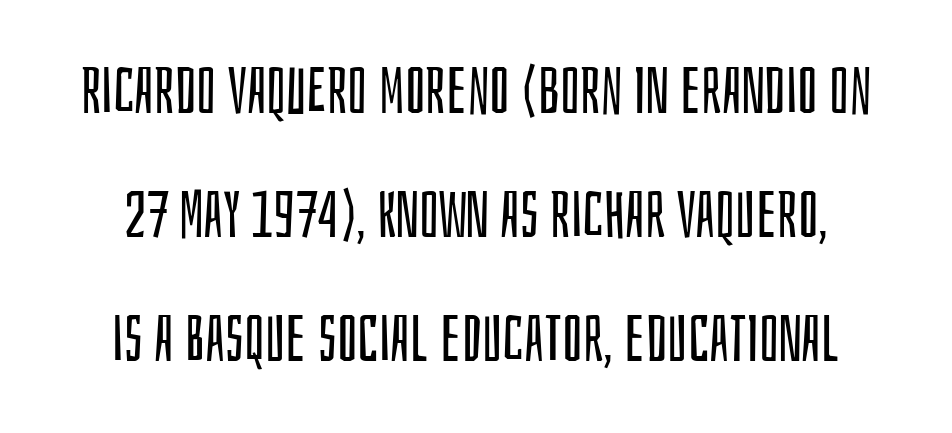
{"serif": "no", "italic": "no", "bold": "no", "weight": "regular", "width": "condensed", "stroke_contrast": "low", "x_height": "large", "monospaced": "no", "underline": "no", "line_spacing": "loose", "line_spacing_ratio": 1.91, "letter_spacing": "normal", "letter_spacing_em": 0.0, "glyph_px": 65}
